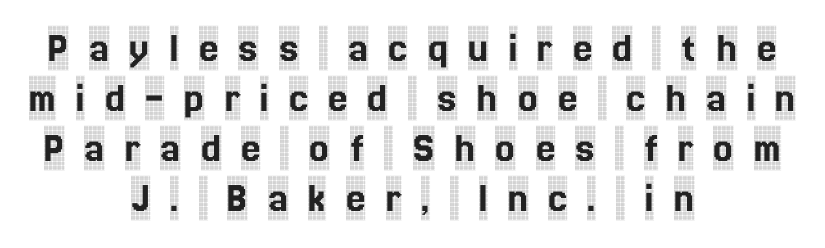
The image shows 44 px condensed serif type, upright; set centered, tight line spacing (1.14x), unusually wide letter spacing (+0.45 em), not underlined; a large x-height.
